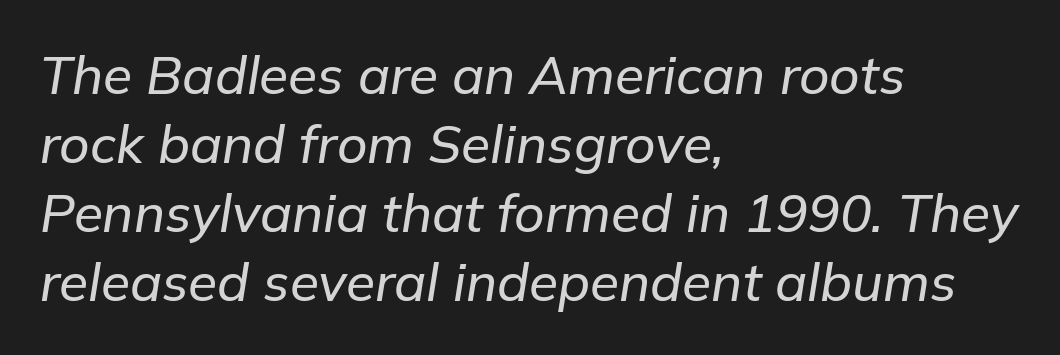
{"italic": "yes", "lean": "right", "slant_degrees": 9, "width": "normal", "stroke_contrast": "low", "x_height": "medium", "monospaced": "no", "underline": "no", "align": "left", "line_spacing": "normal", "line_spacing_ratio": 1.3, "letter_spacing": "normal", "letter_spacing_em": 0.0, "glyph_px": 53}
